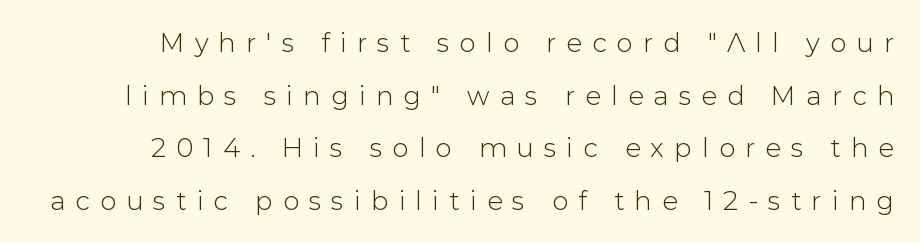
Q: Is the text italic (slanted)? A: No, it is upright.
Q: Is the text underlined? A: No.
Q: Is the spacing between letters normal or unusually wide? A: Unusually wide.
Q: Is the spacing between lines tight, normal or loose? A: Loose.
